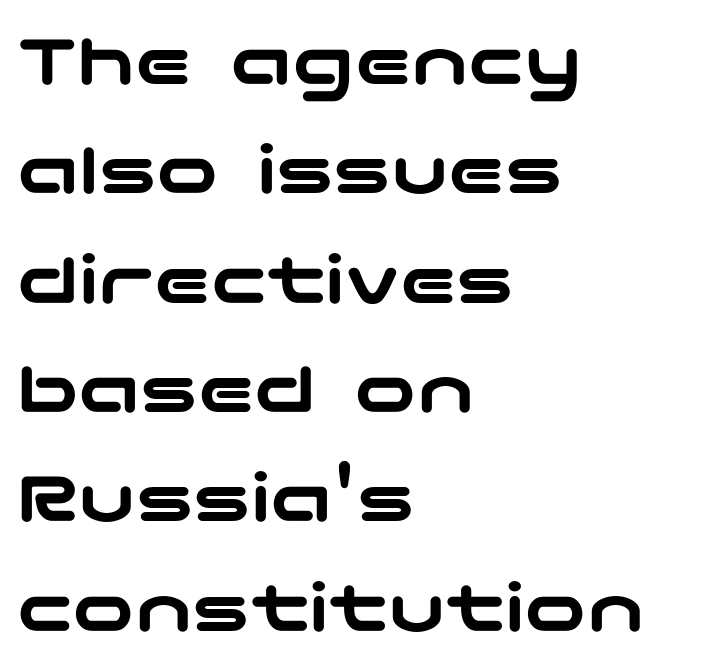
Q: Is the text italic (slanted)? A: No, it is upright.
Q: Is the typeface a serif or a sans-serif typeface? A: Sans-serif.
Q: Is the text underlined? A: No.
Q: How is the paragraph aligned? A: Left-aligned.
Q: Is the spacing between letters normal or unusually wide? A: Normal.
Q: Is the spacing between lines tight, normal or loose? A: Normal.
Q: Width (condensed, normal, or wide)? A: Wide.
Q: Stroke contrast? A: Low.
Q: x-height? A: Medium.
